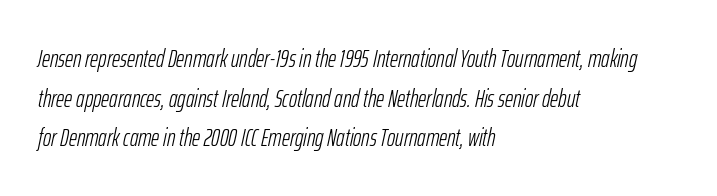
The image shows 25 px text type, italic (leaning right); set left-aligned, normal line spacing (1.59x), normal letter spacing, not underlined.
